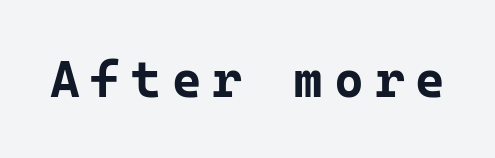
The image shows 51 px bold sans-serif type, upright, monospaced; set unusually wide letter spacing (+0.21 em), not underlined; low stroke contrast and a medium x-height.
